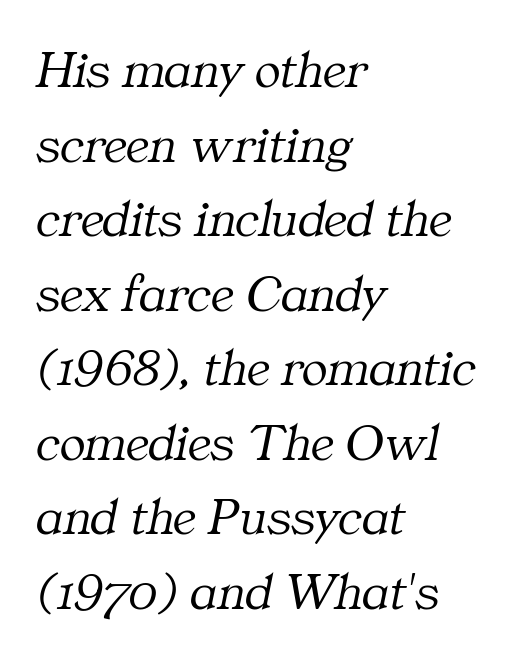
Q: Is the text bold? A: No.
Q: Is the text italic (slanted)? A: Yes, it leans right by about 11 degrees.
Q: Is the typeface a serif or a sans-serif typeface? A: Serif.
Q: Is the text underlined? A: No.
Q: How is the paragraph aligned? A: Left-aligned.
Q: Is the spacing between letters normal or unusually wide? A: Normal.
Q: Is the spacing between lines tight, normal or loose? A: Normal.
Q: Width (condensed, normal, or wide)? A: Normal.
Q: Stroke contrast? A: Medium.
Q: x-height? A: Medium.
Q: Monospaced? A: No.
